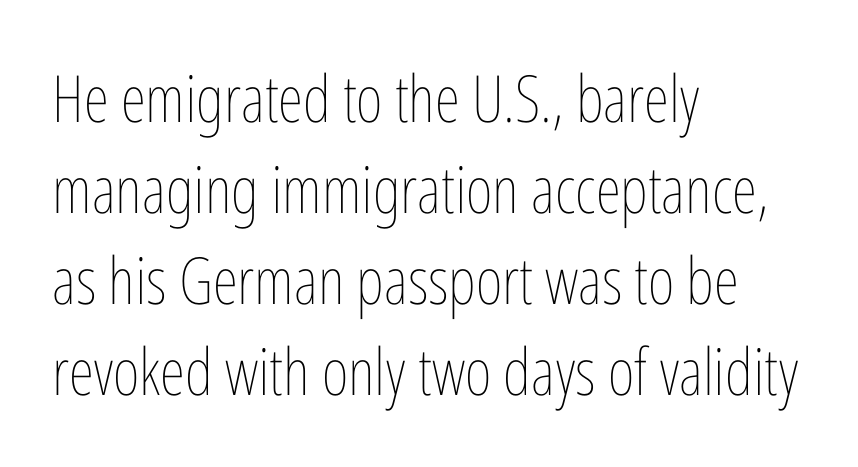
The image shows 65 px thin, condensed type, upright; set left-aligned, normal line spacing (1.4x), normal letter spacing, not underlined; low stroke contrast and a medium x-height.
